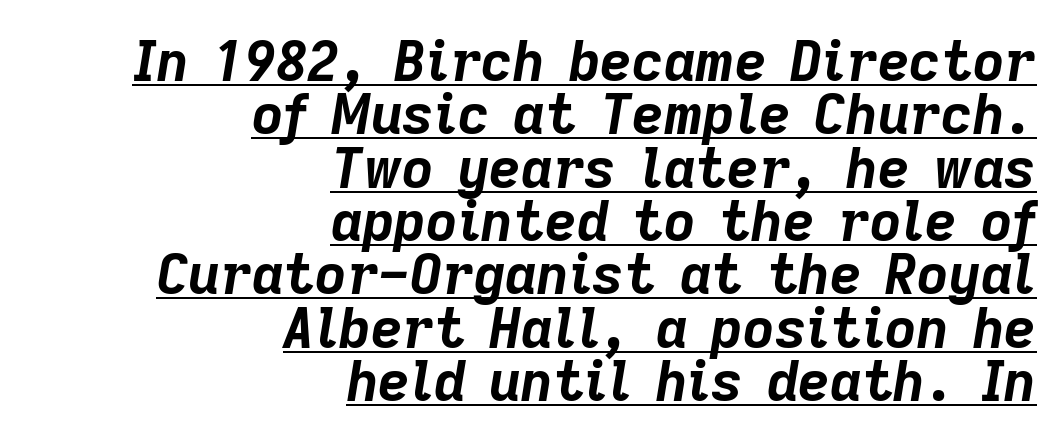
The image shows 55 px bold type, italic (leaning right); set right-aligned, tight line spacing (0.97x), normal letter spacing, underlined; low stroke contrast and a medium x-height.
